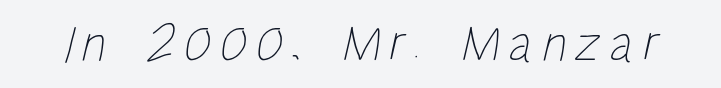
{"bold": "no", "weight": "thin", "width": "condensed", "stroke_contrast": "low", "x_height": "large", "monospaced": "no", "underline": "no", "glyph_px": 53}
